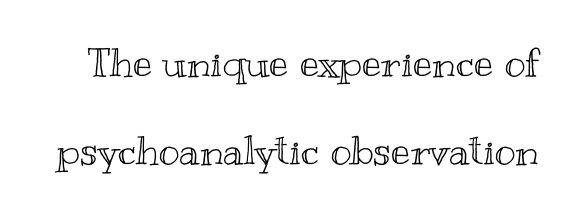
The image shows 40 px wide type, upright; set loose line spacing (2.21x), normal letter spacing, not underlined; a small x-height.
